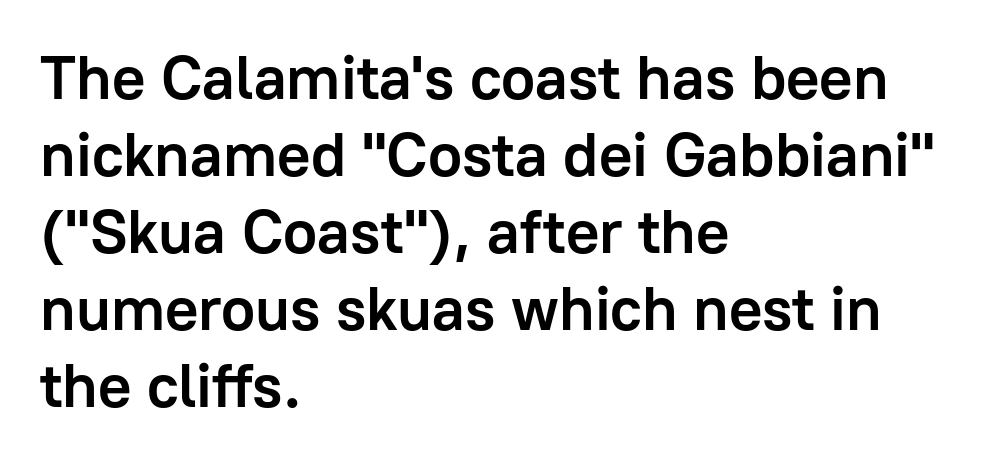
Unlike a traditional serif, this face leaves its strokes unadorned. Alignment: flush left. The face used here is proportionally spaced, like ordinary book or web type. The passage shown is emphatically bold. Unmarked baselines from the first word to the last.
